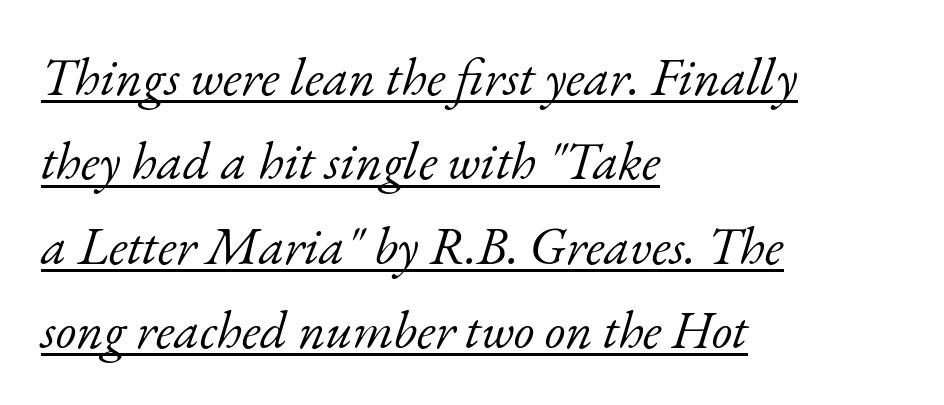
The letterforms sit at book weight or below. The passage shown has conventional tracking throughout. Observe the lean: these are italic letterforms. To sum up the face: it has serifs.
